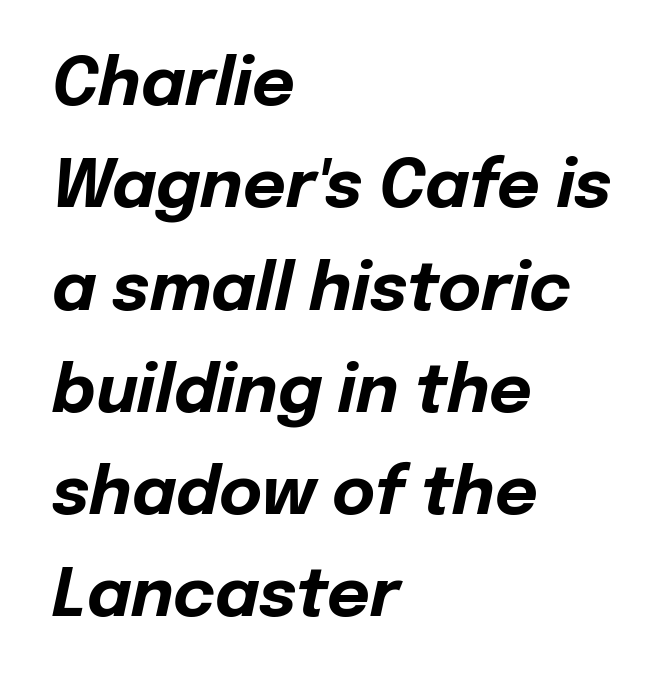
The image shows 66 px bold type, italic (leaning right); set left-aligned, normal line spacing (1.55x), normal letter spacing, not underlined; low stroke contrast and a medium x-height.
